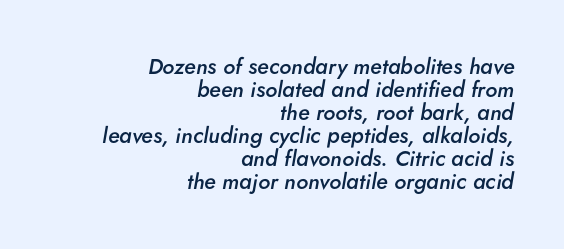
{"italic": "yes", "lean": "right", "slant_degrees": 5, "bold": "semi", "underline": "no", "align": "right", "line_spacing": "tight", "line_spacing_ratio": 1.05, "letter_spacing": "normal", "letter_spacing_em": 0.0, "glyph_px": 22}
